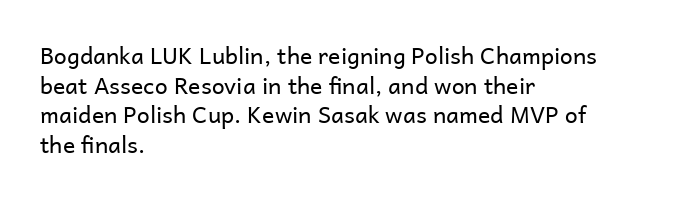
The image shows 23 px text type, upright; set left-aligned, normal line spacing (1.29x), normal letter spacing, not underlined.
